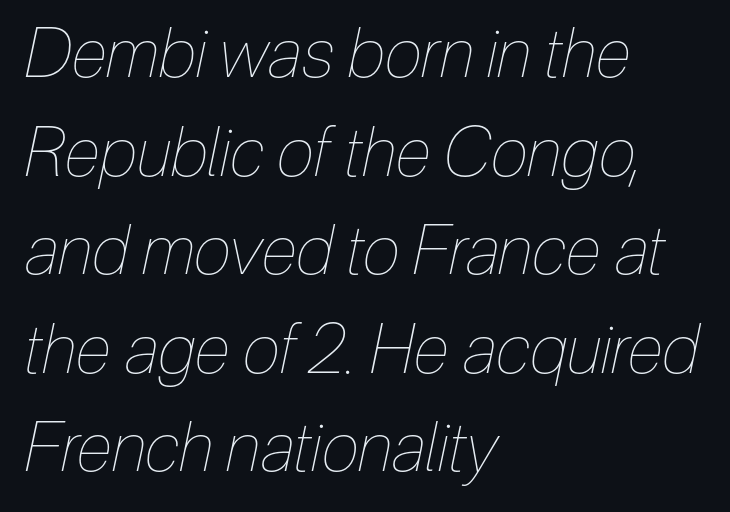
A bare baseline throughout the passage. Proportional: the letters do not fall into vertical columns. The ragged edge is on the right, which tells us the setting is flush left. Yep, that's italic — everything's leaning. Weight: in the light-to-regular range.
